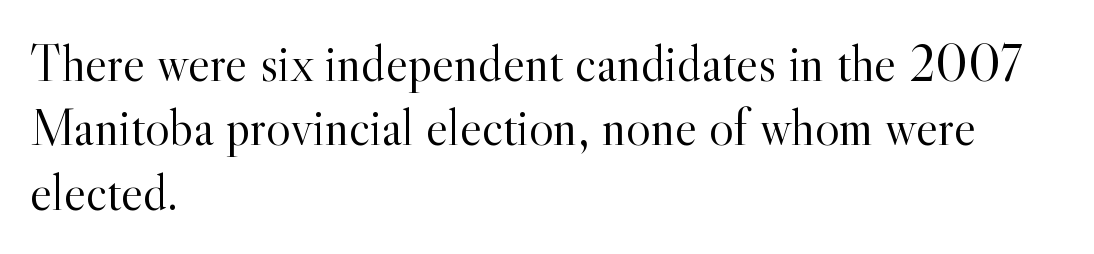
Q: Is the text bold? A: No.
Q: Is the text italic (slanted)? A: No, it is upright.
Q: Is the typeface a serif or a sans-serif typeface? A: Serif.
Q: Is the text underlined? A: No.
Q: How is the paragraph aligned? A: Left-aligned.
Q: Is the spacing between letters normal or unusually wide? A: Normal.
Q: Width (condensed, normal, or wide)? A: Normal.
Q: x-height? A: Small.
Q: Monospaced? A: No.
